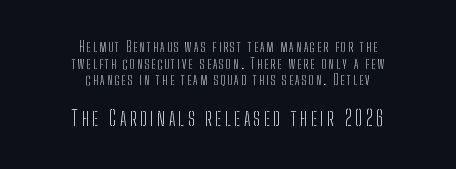
The image shows 21 px text type, upright; set centered, line spacing 1.19x, not underlined; the second (bottom) block is 1.5x larger.
